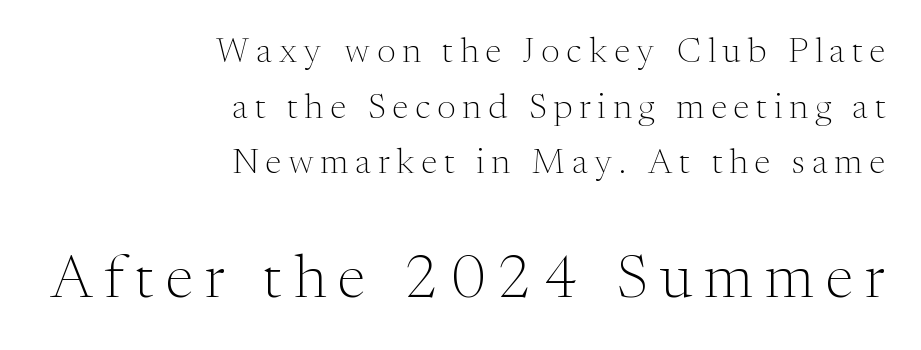
These two chunks differ in scale, with the bottom chunk taking the larger measure. Line endings align vertically; line beginnings do not. Vertical strokes here are truly vertical. Underline: absent. The letterforms sit at book weight or below. The lines sit at an ordinary, default distance from one another.
